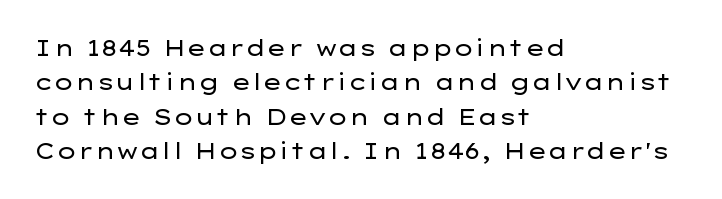
Q: Is the text bold? A: No.
Q: Is the text italic (slanted)? A: No, it is upright.
Q: Is the text underlined? A: No.
Q: How is the paragraph aligned? A: Left-aligned.
Q: Is the spacing between letters normal or unusually wide? A: Normal.
Q: Is the spacing between lines tight, normal or loose? A: Normal.
